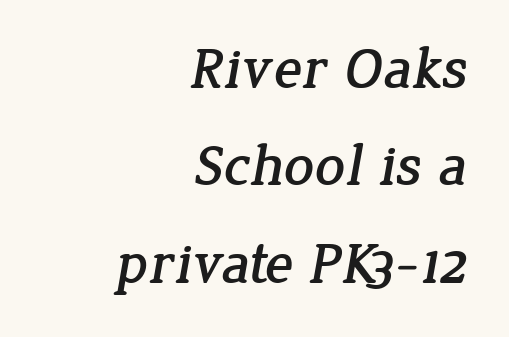
The image shows 59 px serif type; set right-aligned, normal line spacing (1.65x), normal letter spacing, not underlined; low stroke contrast and a medium x-height.
